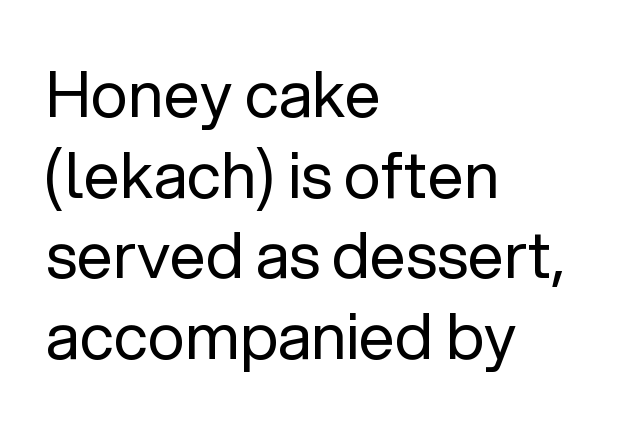
Q: Is the text bold? A: No.
Q: Is the text italic (slanted)? A: No, it is upright.
Q: Is the typeface a serif or a sans-serif typeface? A: Sans-serif.
Q: Is the text underlined? A: No.
Q: How is the paragraph aligned? A: Left-aligned.
Q: Is the spacing between letters normal or unusually wide? A: Normal.
Q: Is the spacing between lines tight, normal or loose? A: Normal.
Q: Width (condensed, normal, or wide)? A: Normal.
Q: Stroke contrast? A: Low.
Q: x-height? A: Medium.
Q: Monospaced? A: No.
